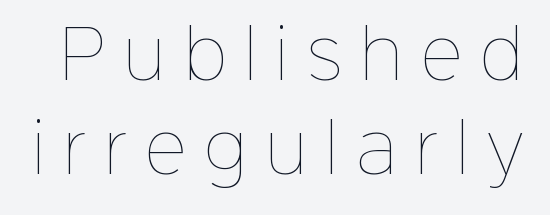
Q: Is the text bold? A: No.
Q: Is the text italic (slanted)? A: No, it is upright.
Q: Is the text underlined? A: No.
Q: Is the spacing between letters normal or unusually wide? A: Unusually wide.
Q: Is the spacing between lines tight, normal or loose? A: Normal.
Q: Width (condensed, normal, or wide)? A: Normal.
Q: Stroke contrast? A: Low.
Q: x-height? A: Medium.
Q: Monospaced? A: No.
